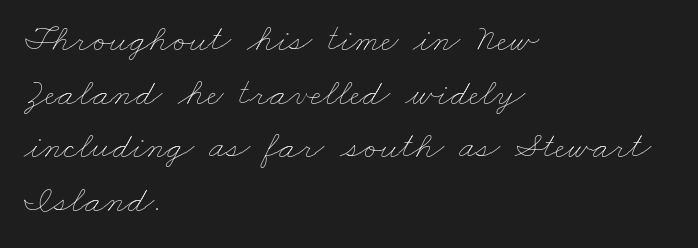
The image shows 38 px thin, wide type; set left-aligned, normal line spacing (1.41x), normal letter spacing, not underlined; low stroke contrast and a small x-height.
